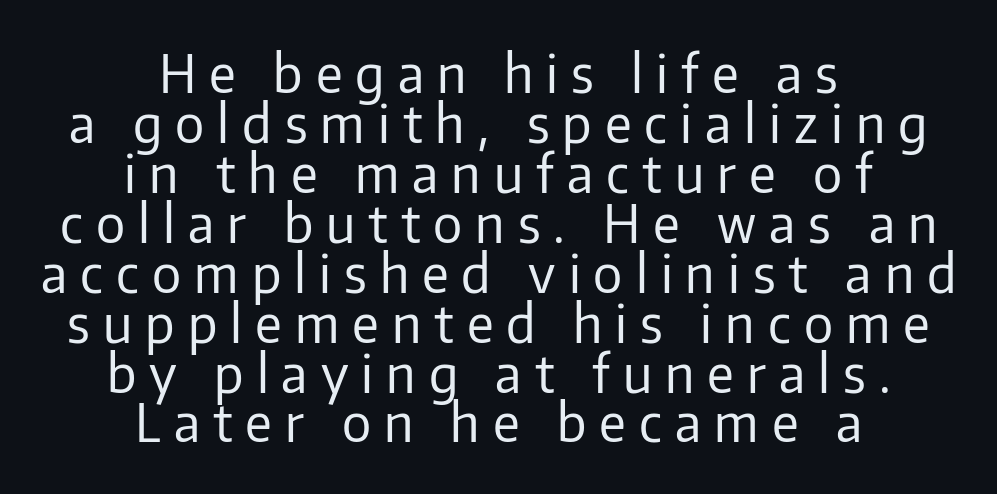
Each letter keeps its own natural width here, so spacing adapts to shape. Each line is balanced around a shared central axis. The text was rendered using a sans face with plain stroke endings. No letter is thick-stroked: the sample isn't bold.
